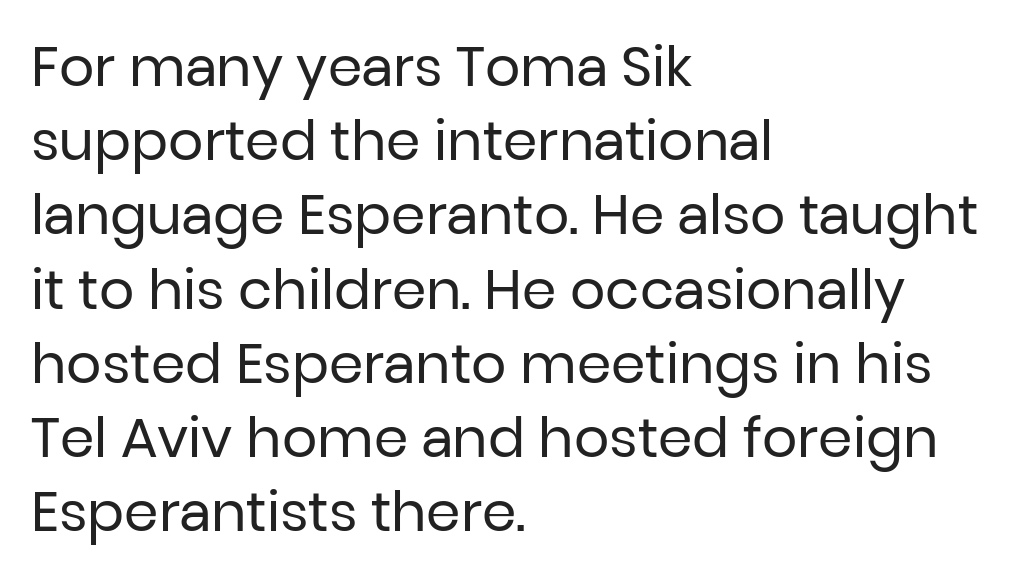
{"serif": "no", "italic": "no", "bold": "no", "weight": "regular", "width": "normal", "stroke_contrast": "low", "x_height": "medium", "monospaced": "no", "underline": "no", "align": "left", "line_spacing": "normal", "line_spacing_ratio": 1.35, "letter_spacing": "normal", "letter_spacing_em": 0.0, "glyph_px": 55}
